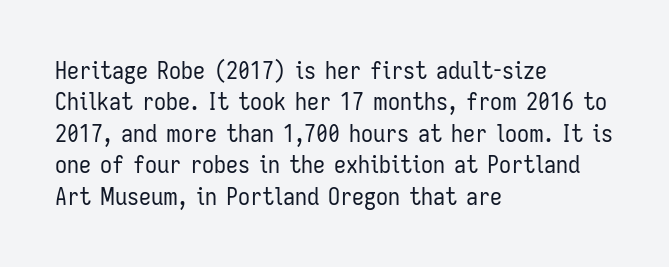
Q: Is the text bold? A: No.
Q: Is the text italic (slanted)? A: No, it is upright.
Q: Is the text underlined? A: No.
Q: How is the paragraph aligned? A: Left-aligned.
Q: Is the spacing between letters normal or unusually wide? A: Normal.
Q: Is the spacing between lines tight, normal or loose? A: Normal.
